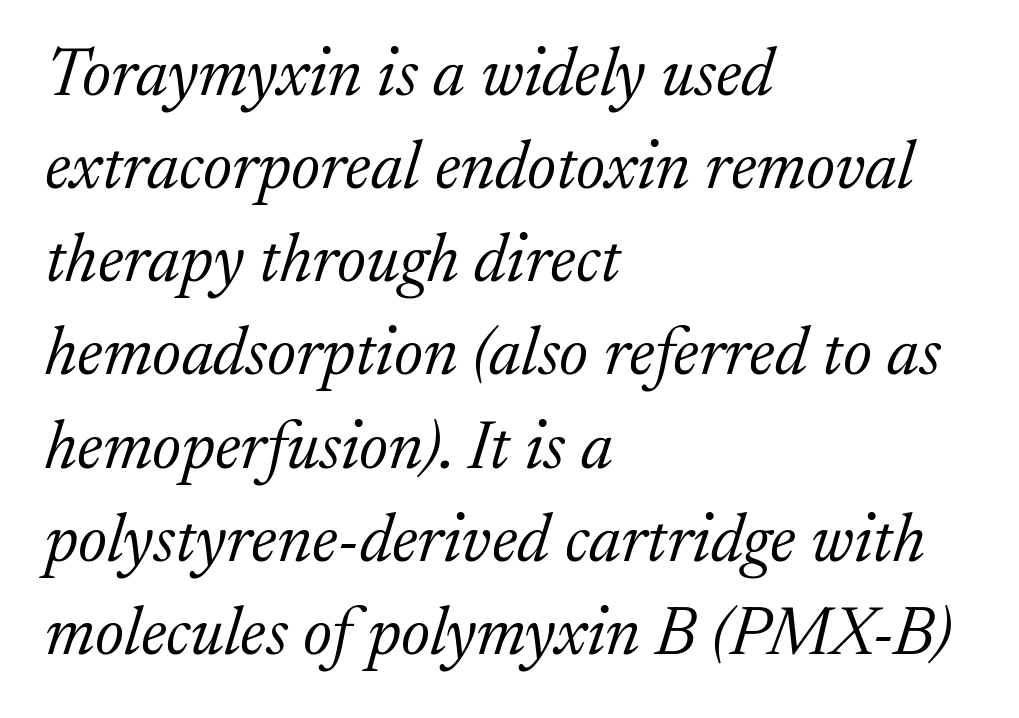
Q: Is the text bold? A: No.
Q: Is the text italic (slanted)? A: Yes, it leans right by about 17 degrees.
Q: Is the typeface a serif or a sans-serif typeface? A: Serif.
Q: Is the text underlined? A: No.
Q: How is the paragraph aligned? A: Left-aligned.
Q: Is the spacing between letters normal or unusually wide? A: Normal.
Q: Is the spacing between lines tight, normal or loose? A: Normal.
Q: Width (condensed, normal, or wide)? A: Normal.
Q: Stroke contrast? A: Low.
Q: x-height? A: Medium.
Q: Monospaced? A: No.
